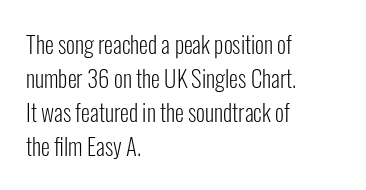
Q: Is the text bold? A: No.
Q: Is the text italic (slanted)? A: No, it is upright.
Q: Is the text underlined? A: No.
Q: How is the paragraph aligned? A: Left-aligned.
Q: Is the spacing between letters normal or unusually wide? A: Normal.
Q: Is the spacing between lines tight, normal or loose? A: Normal.
